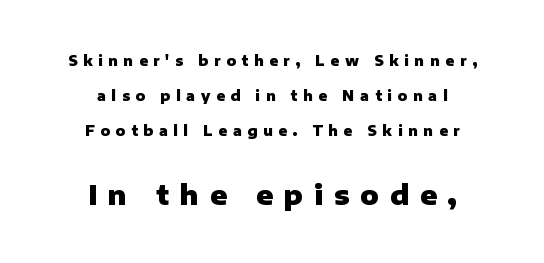
Q: Is the text bold? A: Yes.
Q: Is the text italic (slanted)? A: No, it is upright.
Q: Is the text underlined? A: No.
Q: How is the paragraph aligned? A: Centered.
Q: Is the spacing between letters normal or unusually wide? A: Unusually wide.
Q: Is the spacing between lines tight, normal or loose? A: Loose.
Q: Which block of text is set in a larger size, the first (top) or the second (bottom)? A: The second (bottom) one.
